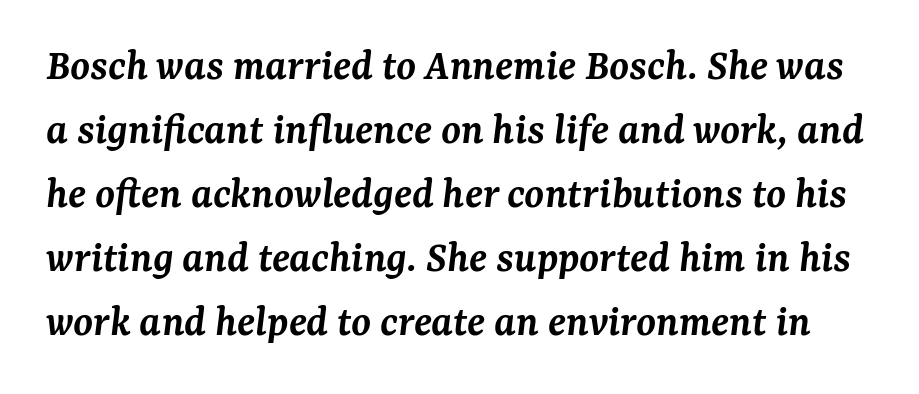
{"serif": "yes", "italic": "yes", "lean": "right", "slant_degrees": 7, "bold": "semi", "weight": "semibold", "width": "normal", "stroke_contrast": "medium", "x_height": "medium", "monospaced": "no", "underline": "no", "line_spacing": "normal", "line_spacing_ratio": 1.42, "letter_spacing": "normal", "letter_spacing_em": 0.0, "glyph_px": 45}
